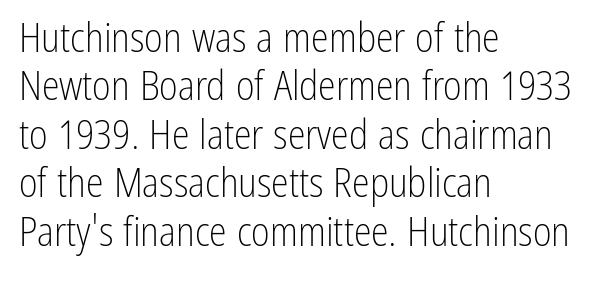
{"serif": "no", "italic": "no", "bold": "no", "weight": "light", "width": "condensed", "stroke_contrast": "low", "x_height": "medium", "monospaced": "no", "underline": "no", "align": "left", "line_spacing_ratio": 1.21, "letter_spacing": "normal", "letter_spacing_em": 0.0, "glyph_px": 40}
